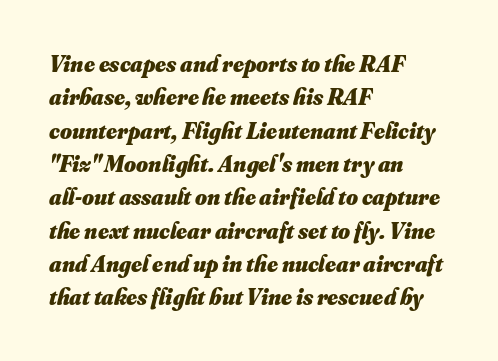
Q: Is the text bold? A: Yes.
Q: Is the text underlined? A: No.
Q: How is the paragraph aligned? A: Left-aligned.
Q: Is the spacing between letters normal or unusually wide? A: Normal.
Q: Is the spacing between lines tight, normal or loose? A: Normal.
